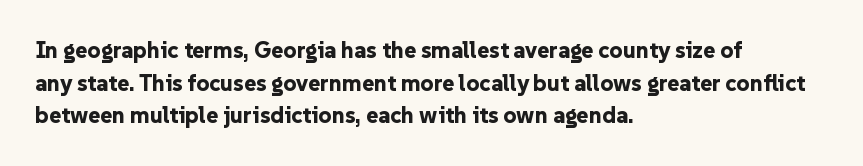
The image shows 23 px bold type, upright; set left-aligned, normal line spacing (1.42x), normal letter spacing, not underlined.
